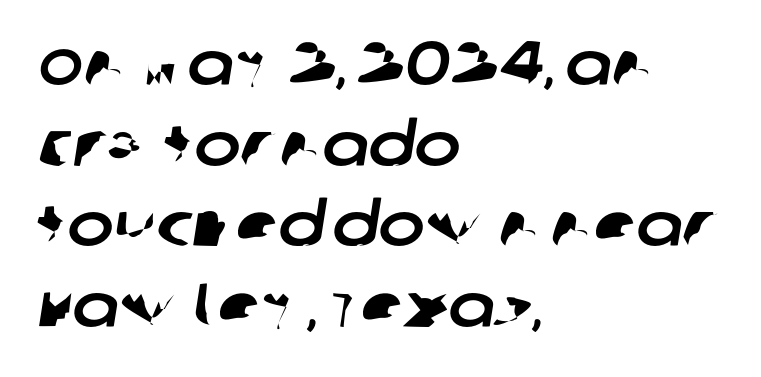
The image shows 62 px sans-serif type; set left-aligned, normal line spacing (1.3x), normal letter spacing, not underlined; low stroke contrast and a large x-height.
